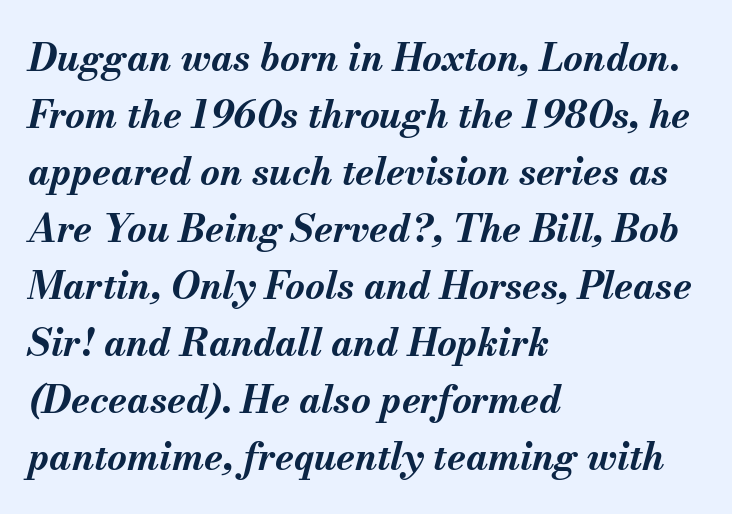
The rendering uses natural spacing where letterforms have individual widths. Rows of type keep a routine distance in the vertical direction. Designer's note — italics engaged. Clear beneath every line of the passage. Observe the ordinary spacing: letters are neighbours, not strangers.
